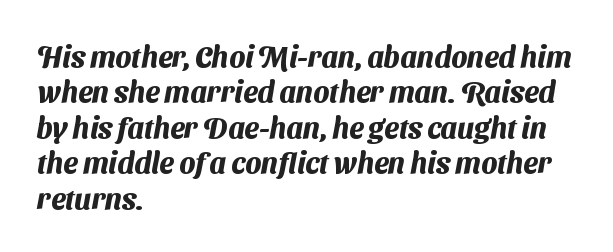
The image shows 29 px heavy sans-serif type; set left-aligned, line spacing 1.22x, normal letter spacing, not underlined; medium stroke contrast and a medium x-height.
